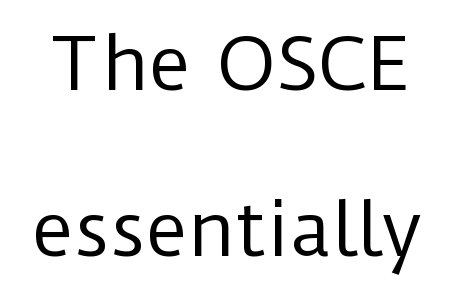
{"serif": "no", "italic": "no", "bold": "no", "weight": "regular", "width": "normal", "stroke_contrast": "low", "x_height": "medium", "monospaced": "no", "underline": "no", "line_spacing": "loose", "line_spacing_ratio": 2.3, "letter_spacing": "normal", "letter_spacing_em": 0.0, "glyph_px": 72}
